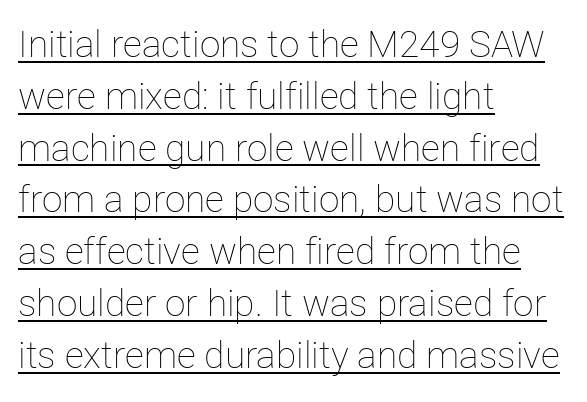
Horizontal bands of white between lines are of average thickness. A light-to-regular cut is what we see here. Notice how the stems are strictly vertical — no italics here. Here the designer chose a conventional face with non-uniform glyph widths. Does a line run under the words? Yes, clearly.
